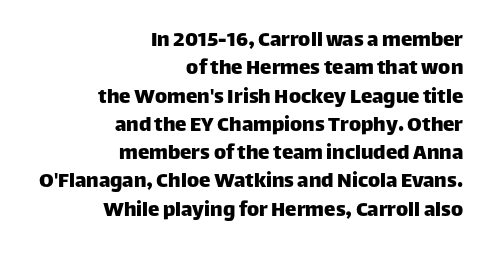
Q: Is the text italic (slanted)? A: No, it is upright.
Q: Is the text underlined? A: No.
Q: How is the paragraph aligned? A: Right-aligned.
Q: Is the spacing between letters normal or unusually wide? A: Normal.
